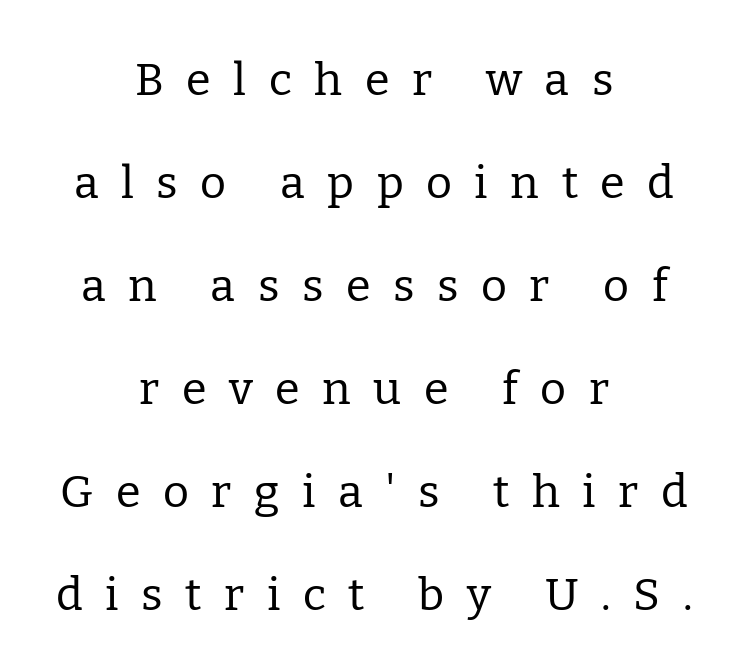
The image shows 45 px regular-weight serif type, upright; set centered, loose line spacing (2.29x), unusually wide letter spacing (+0.5 em), not underlined; low stroke contrast and a medium x-height.
